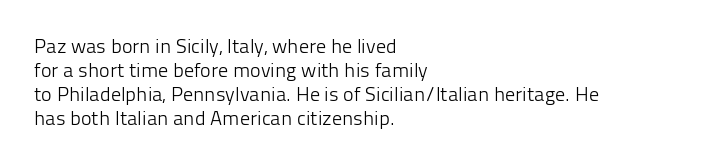
{"italic": "no", "bold": "no", "underline": "no", "align": "left", "line_spacing_ratio": 1.2, "letter_spacing": "normal", "letter_spacing_em": 0.0, "glyph_px": 20}
